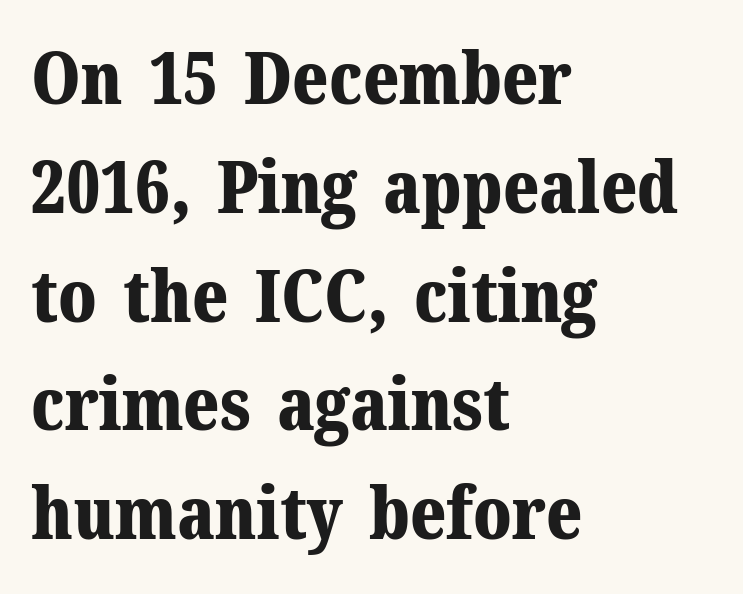
The block of text has a typical density, with ordinary space between rows. Little horizontal feet cap the strokes, marking this as serif type. Varying glyph widths throughout — classic text-font behaviour. Words float on clear page, feet unadorned.
